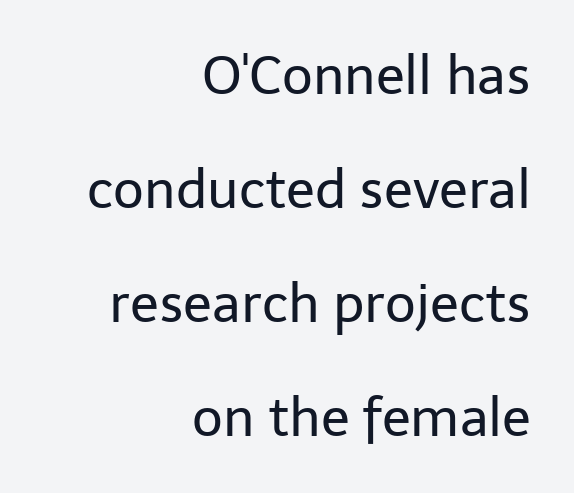
The image shows 53 px regular-weight sans-serif type, upright; set right-aligned, loose line spacing (2.15x), normal letter spacing, not underlined; low stroke contrast and a medium x-height.
